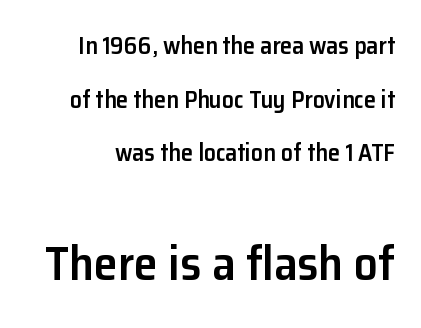
Ascenders rise straight up at ninety degrees. The rendering keeps characters at their native spacing. These lines are composed in type without serifs. Slightly chunky letters — semibold, I'd say, not full bold.
